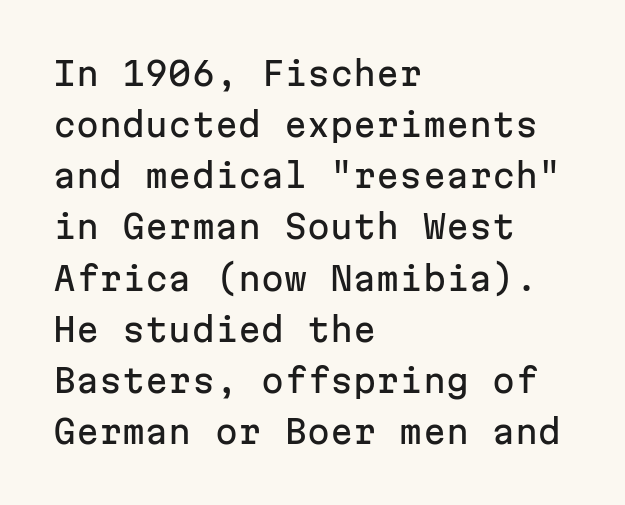
The image shows 33 px sans-serif type, upright, monospaced; set left-aligned, normal line spacing (1.55x), normal letter spacing, not underlined; low stroke contrast and a medium x-height.
